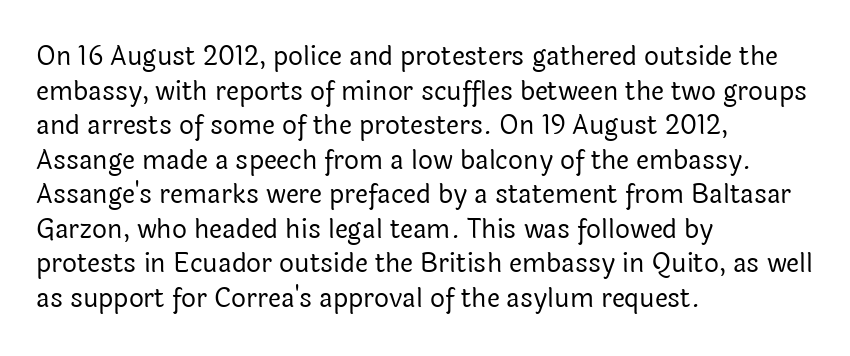
Q: Is the text bold? A: No.
Q: Is the text italic (slanted)? A: No, it is upright.
Q: Is the text underlined? A: No.
Q: How is the paragraph aligned? A: Left-aligned.
Q: Is the spacing between letters normal or unusually wide? A: Normal.
Q: Is the spacing between lines tight, normal or loose? A: Normal.
